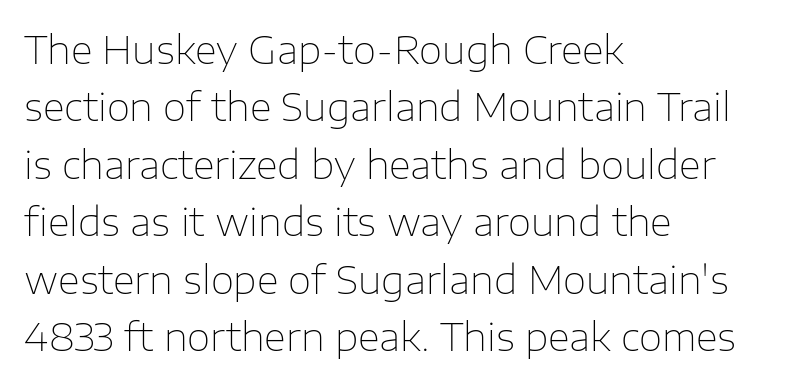
{"serif": "no", "italic": "no", "bold": "no", "weight": "thin", "width": "normal", "stroke_contrast": "low", "x_height": "medium", "monospaced": "no", "underline": "no", "align": "left", "line_spacing": "normal", "line_spacing_ratio": 1.51, "letter_spacing": "normal", "letter_spacing_em": 0.0, "glyph_px": 38}
